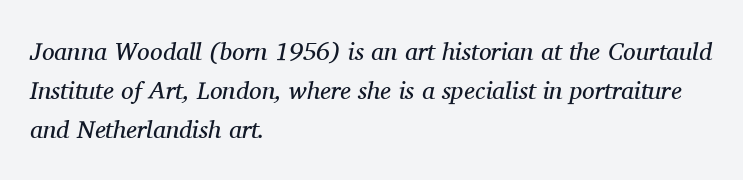
Q: Is the text bold? A: No.
Q: Is the text italic (slanted)? A: Yes, it leans right by about 11 degrees.
Q: Is the text underlined? A: No.
Q: How is the paragraph aligned? A: Left-aligned.
Q: Is the spacing between letters normal or unusually wide? A: Normal.
Q: Is the spacing between lines tight, normal or loose? A: Normal.
